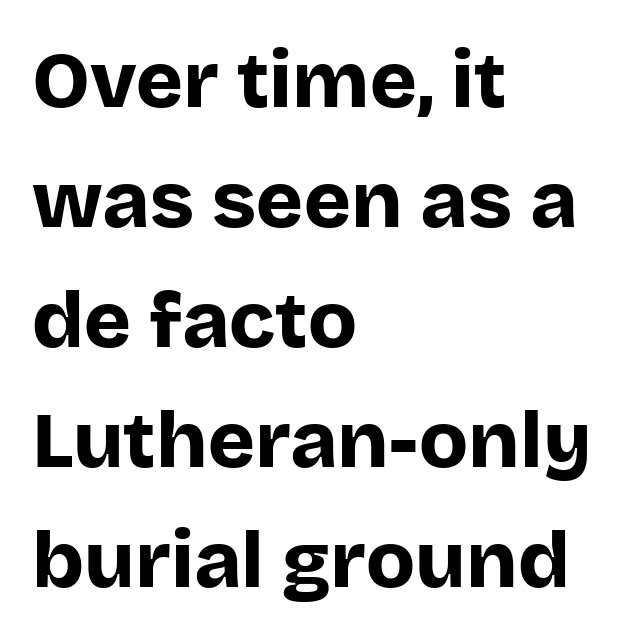
Q: Is the text bold? A: Yes.
Q: Is the text italic (slanted)? A: No, it is upright.
Q: Is the typeface a serif or a sans-serif typeface? A: Sans-serif.
Q: Is the text underlined? A: No.
Q: How is the paragraph aligned? A: Left-aligned.
Q: Is the spacing between letters normal or unusually wide? A: Normal.
Q: Is the spacing between lines tight, normal or loose? A: Normal.
Q: Width (condensed, normal, or wide)? A: Normal.
Q: Stroke contrast? A: Low.
Q: x-height? A: Large.
Q: Monospaced? A: No.
